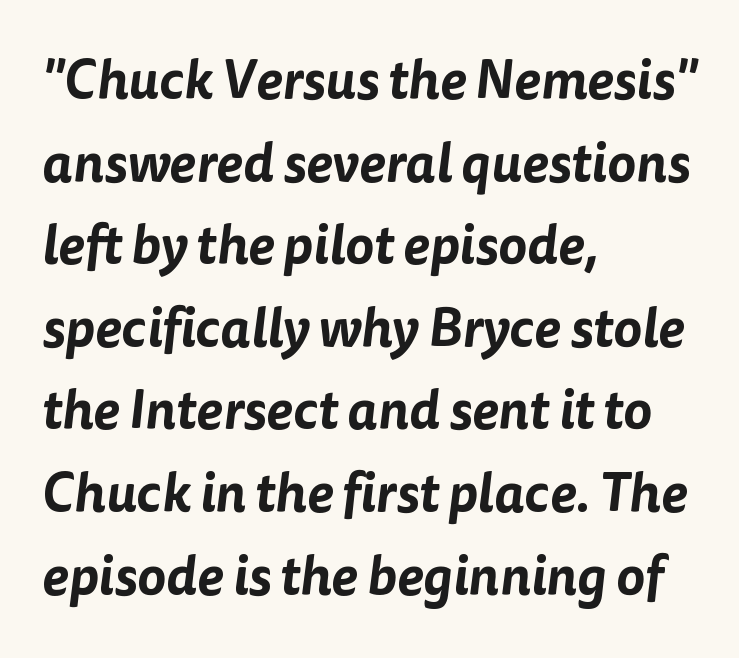
{"serif": "no", "width": "normal", "stroke_contrast": "low", "x_height": "medium", "monospaced": "no", "underline": "no", "align": "left", "line_spacing": "normal", "line_spacing_ratio": 1.53, "letter_spacing": "normal", "letter_spacing_em": 0.0, "glyph_px": 54}
